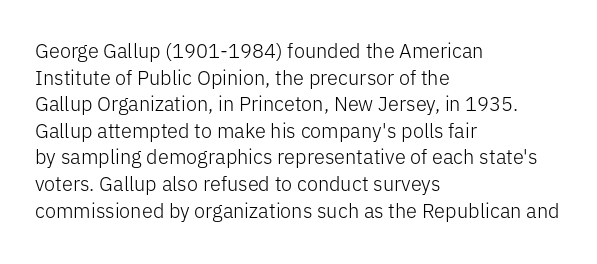
Q: Is the text bold? A: No.
Q: Is the text italic (slanted)? A: No, it is upright.
Q: Is the text underlined? A: No.
Q: How is the paragraph aligned? A: Left-aligned.
Q: Is the spacing between letters normal or unusually wide? A: Normal.
Q: Is the spacing between lines tight, normal or loose? A: Normal.
